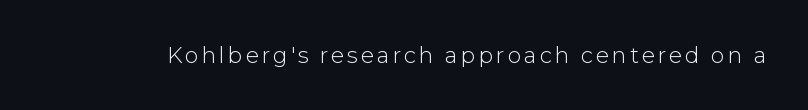
The image shows 22 px text type, upright; set not underlined.
